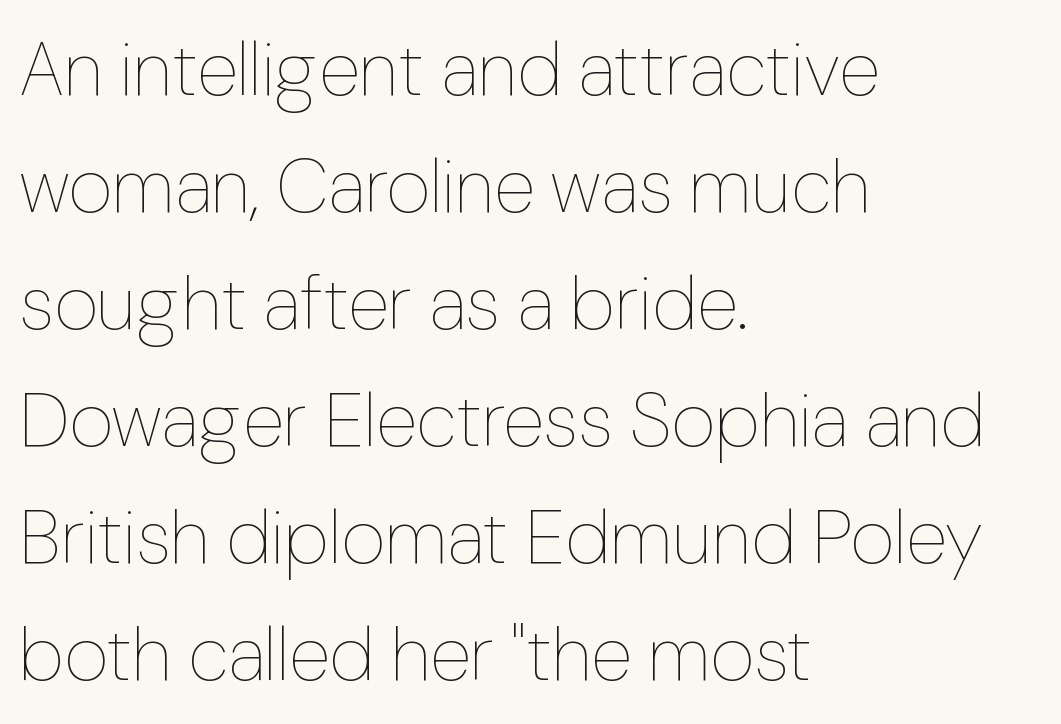
The image shows 76 px thin type, upright; set left-aligned, normal line spacing (1.54x), normal letter spacing, not underlined; low stroke contrast and a medium x-height.
